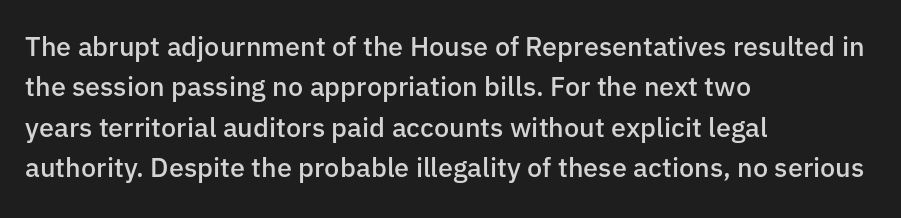
The image shows 27 px text type, upright; set left-aligned, normal line spacing (1.5x), normal letter spacing, not underlined.
